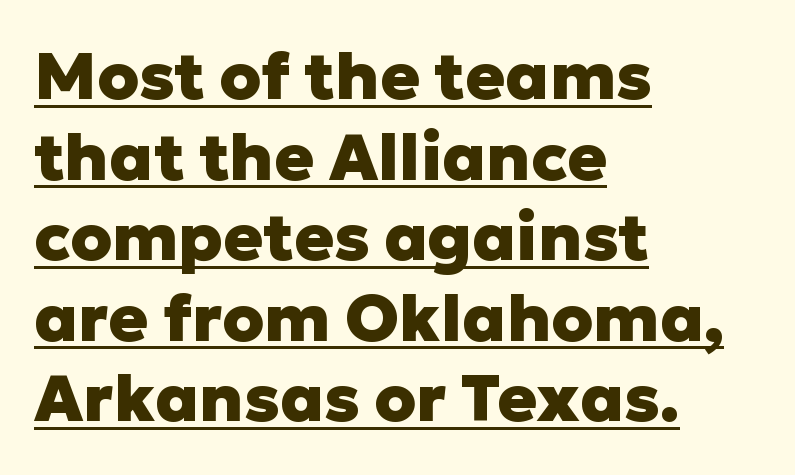
The image shows 66 px heavy sans-serif type, upright; set left-aligned, line spacing 1.22x, normal letter spacing, underlined; low stroke contrast and a medium x-height.
